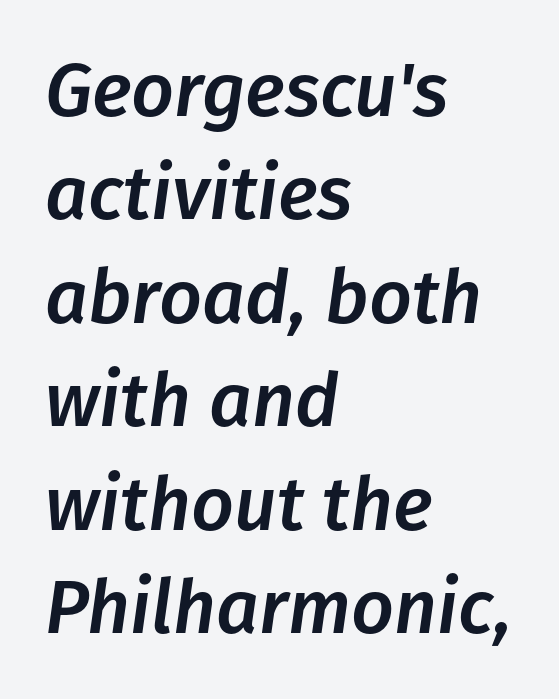
{"italic": "yes", "lean": "right", "slant_degrees": 8, "width": "normal", "stroke_contrast": "low", "x_height": "medium", "monospaced": "no", "underline": "no", "align": "left", "line_spacing": "normal", "line_spacing_ratio": 1.38, "letter_spacing": "normal", "letter_spacing_em": 0.0, "glyph_px": 75}
